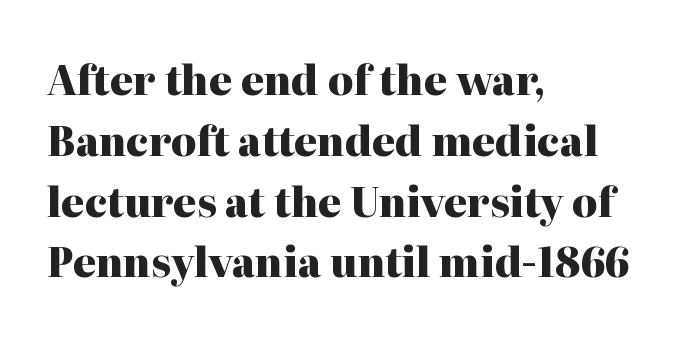
The letters advance in unequal steps, a hallmark of proportional type. Each glyph is drawn with heavy, bold strokes. These lines were composed using upright roman letters. The area under the type is left untouched. Default kerning and tracking; the words read as compact shapes.
